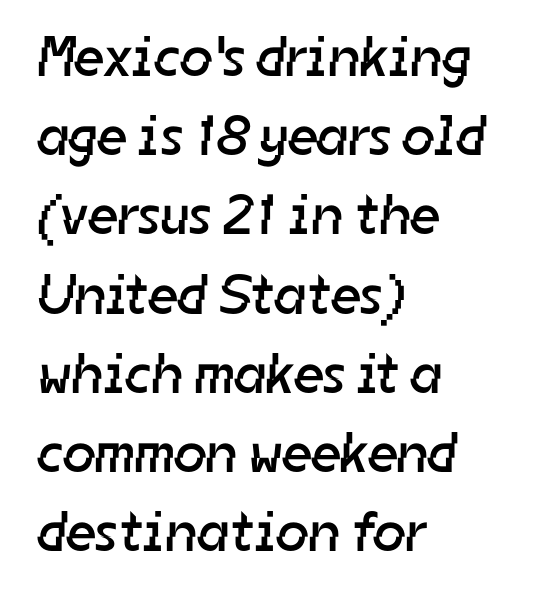
Quick note: underline off. Counters stay open thanks to moderate or lighter strokes. Nobody touched the tracking dial on this one. Layout note: lines flush left. Successive baselines arrive at the customary interval. Each letter keeps its own natural width here, so spacing adapts to shape.
